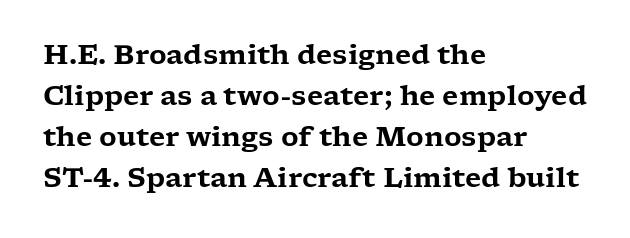
{"italic": "no", "underline": "no", "align": "left", "line_spacing": "normal", "line_spacing_ratio": 1.52, "letter_spacing": "normal", "letter_spacing_em": 0.0, "glyph_px": 27}
